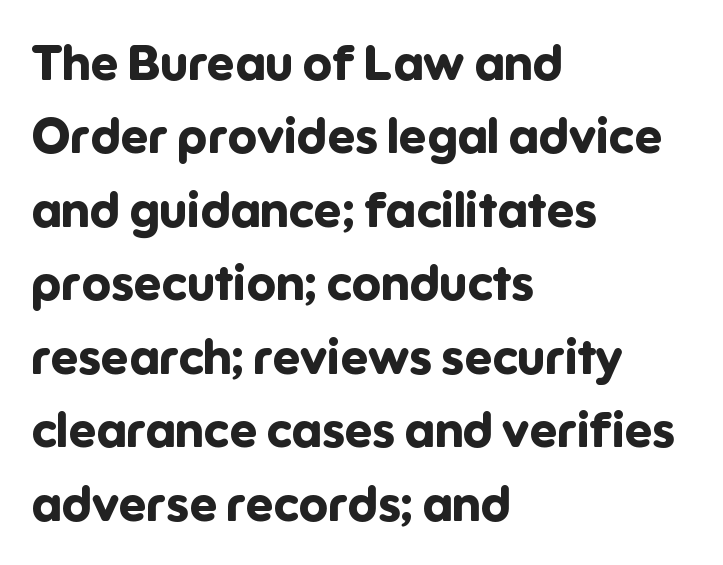
{"serif": "no", "italic": "no", "bold": "yes", "weight": "bold", "width": "normal", "stroke_contrast": "low", "x_height": "medium", "monospaced": "no", "underline": "no", "align": "left", "line_spacing": "normal", "line_spacing_ratio": 1.5, "letter_spacing": "normal", "letter_spacing_em": 0.0, "glyph_px": 49}
